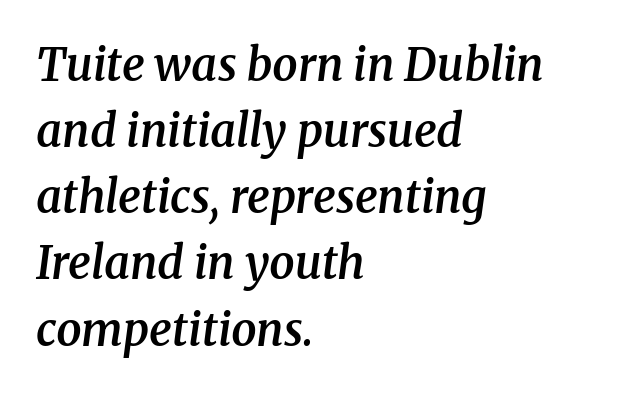
Q: Is the text bold? A: Semi-bold.
Q: Is the text italic (slanted)? A: Yes, it leans right by about 8 degrees.
Q: Is the typeface a serif or a sans-serif typeface? A: Serif.
Q: Is the text underlined? A: No.
Q: How is the paragraph aligned? A: Left-aligned.
Q: Is the spacing between letters normal or unusually wide? A: Normal.
Q: Is the spacing between lines tight, normal or loose? A: Normal.
Q: Width (condensed, normal, or wide)? A: Normal.
Q: Stroke contrast? A: Medium.
Q: x-height? A: Medium.
Q: Monospaced? A: No.
